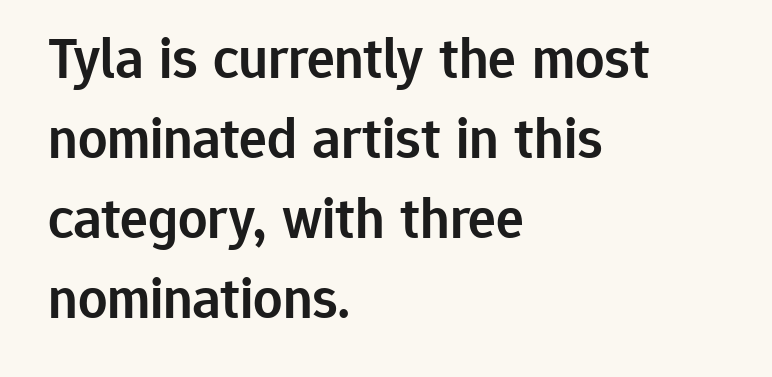
Spacing between characters is what you'd get straight out of the box. Descender tails drop into unmarked territory. The rag falls on the right side of this text block. A bit beefed up — I'd call it semibold rather than bold.
